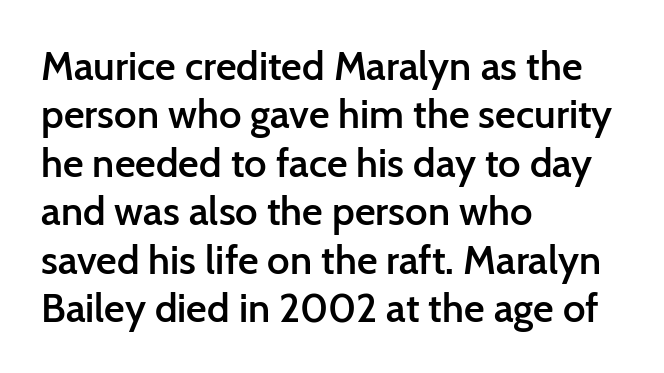
Q: Is the text bold? A: Semi-bold.
Q: Is the text italic (slanted)? A: No, it is upright.
Q: Is the typeface a serif or a sans-serif typeface? A: Sans-serif.
Q: Is the text underlined? A: No.
Q: How is the paragraph aligned? A: Left-aligned.
Q: Is the spacing between letters normal or unusually wide? A: Normal.
Q: Width (condensed, normal, or wide)? A: Normal.
Q: Stroke contrast? A: Low.
Q: x-height? A: Medium.
Q: Monospaced? A: No.
